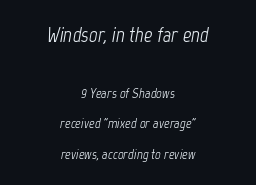
Q: Is the text bold? A: No.
Q: Is the text italic (slanted)? A: Yes, it leans right by about 12 degrees.
Q: Is the text underlined? A: No.
Q: How is the paragraph aligned? A: Centered.
Q: Is the spacing between letters normal or unusually wide? A: Normal.
Q: Is the spacing between lines tight, normal or loose? A: Loose.
Q: Which block of text is set in a larger size, the first (top) or the second (bottom)? A: The first (top) one.
